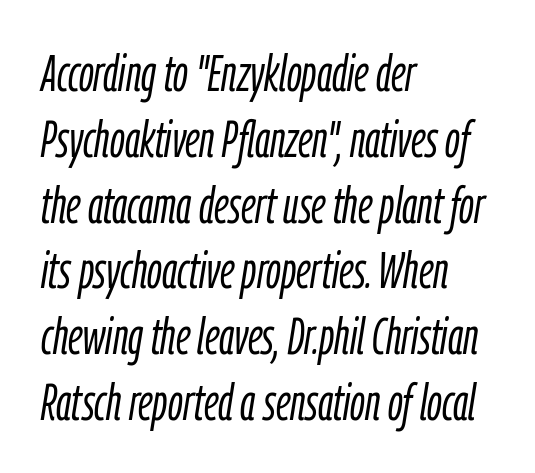
Q: Is the text bold? A: No.
Q: Is the text italic (slanted)? A: Yes, it leans right by about 9 degrees.
Q: Is the text underlined? A: No.
Q: How is the paragraph aligned? A: Left-aligned.
Q: Is the spacing between letters normal or unusually wide? A: Normal.
Q: Is the spacing between lines tight, normal or loose? A: Normal.
Q: Width (condensed, normal, or wide)? A: Condensed.
Q: Stroke contrast? A: Low.
Q: x-height? A: Medium.
Q: Monospaced? A: No.
